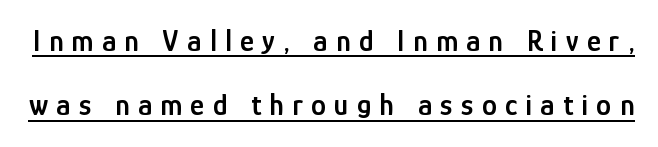
Q: Is the text bold? A: Semi-bold.
Q: Is the text italic (slanted)? A: No, it is upright.
Q: Is the typeface a serif or a sans-serif typeface? A: Sans-serif.
Q: Is the text underlined? A: Yes.
Q: Is the spacing between letters normal or unusually wide? A: Unusually wide.
Q: Is the spacing between lines tight, normal or loose? A: Loose.
Q: Width (condensed, normal, or wide)? A: Condensed.
Q: Stroke contrast? A: Low.
Q: x-height? A: Medium.
Q: Monospaced? A: No.
